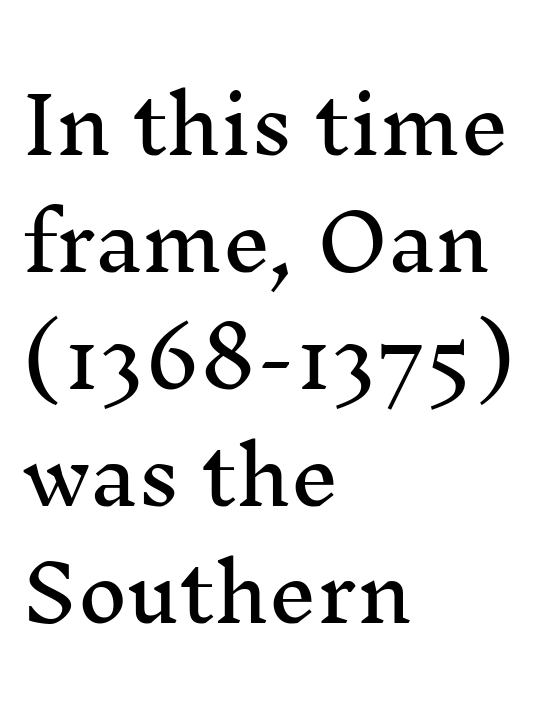
Q: Is the text italic (slanted)? A: No, it is upright.
Q: Is the typeface a serif or a sans-serif typeface? A: Serif.
Q: Is the text underlined? A: No.
Q: How is the paragraph aligned? A: Left-aligned.
Q: Is the spacing between letters normal or unusually wide? A: Normal.
Q: Is the spacing between lines tight, normal or loose? A: Normal.
Q: Width (condensed, normal, or wide)? A: Normal.
Q: Stroke contrast? A: Medium.
Q: x-height? A: Medium.
Q: Monospaced? A: No.
